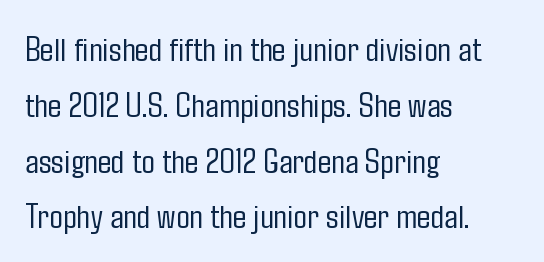
{"serif": "no", "italic": "no", "bold": "no", "weight": "light", "width": "condensed", "stroke_contrast": "low", "x_height": "medium", "monospaced": "no", "underline": "no", "align": "left", "line_spacing": "normal", "line_spacing_ratio": 1.55, "letter_spacing": "normal", "letter_spacing_em": 0.0, "glyph_px": 36}
